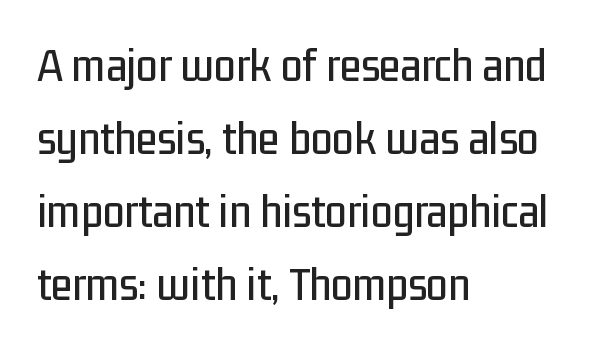
Q: Is the text italic (slanted)? A: No, it is upright.
Q: Is the typeface a serif or a sans-serif typeface? A: Sans-serif.
Q: Is the text underlined? A: No.
Q: How is the paragraph aligned? A: Left-aligned.
Q: Is the spacing between letters normal or unusually wide? A: Normal.
Q: Is the spacing between lines tight, normal or loose? A: Normal.
Q: Width (condensed, normal, or wide)? A: Condensed.
Q: Stroke contrast? A: Low.
Q: x-height? A: Medium.
Q: Monospaced? A: No.
